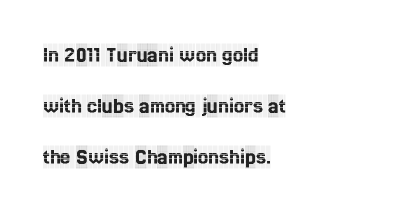
The image shows 23 px text type, upright; set left-aligned, loose line spacing (2.21x), normal letter spacing, not underlined.
